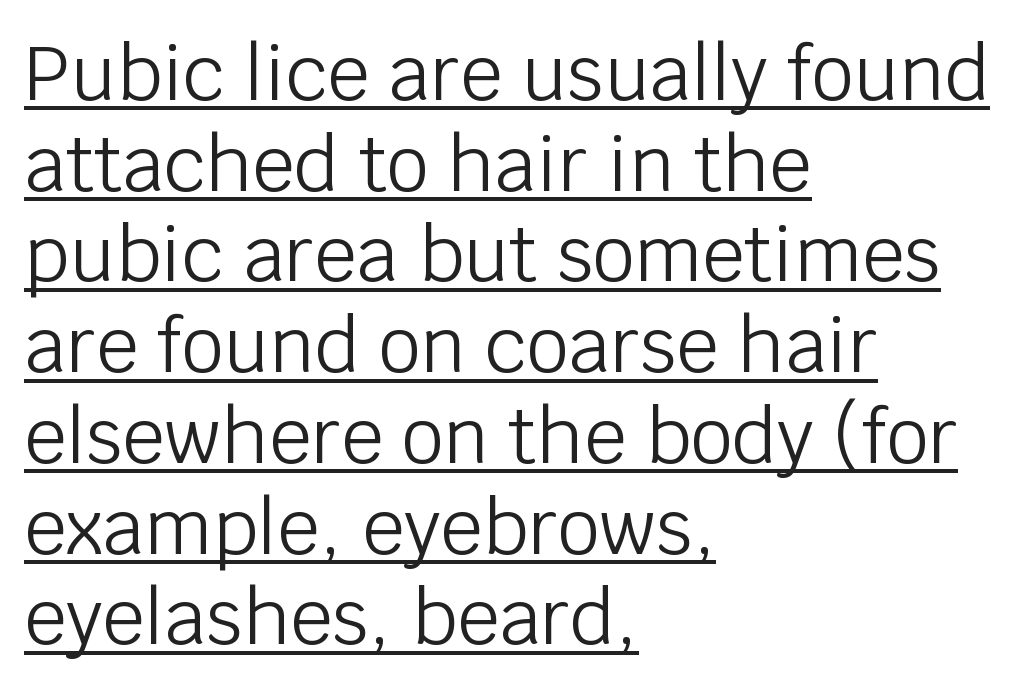
The image shows 75 px light sans-serif type, upright; set left-aligned, line spacing 1.21x, normal letter spacing, underlined; low stroke contrast and a large x-height.
